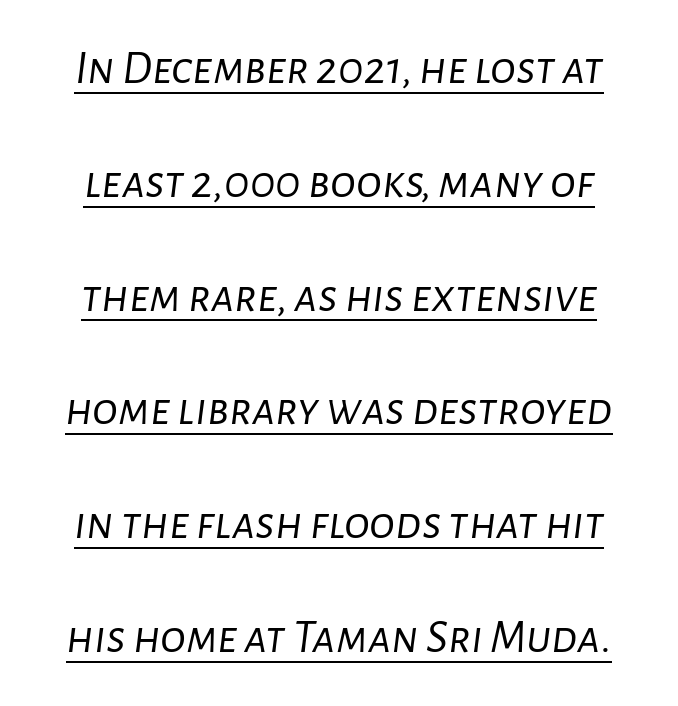
Q: Is the text bold? A: No.
Q: Is the text italic (slanted)? A: Yes, it leans right by about 7 degrees.
Q: Is the text underlined? A: Yes.
Q: Is the spacing between letters normal or unusually wide? A: Normal.
Q: Is the spacing between lines tight, normal or loose? A: Loose.
Q: Width (condensed, normal, or wide)? A: Normal.
Q: Stroke contrast? A: Low.
Q: x-height? A: Medium.
Q: Monospaced? A: No.
